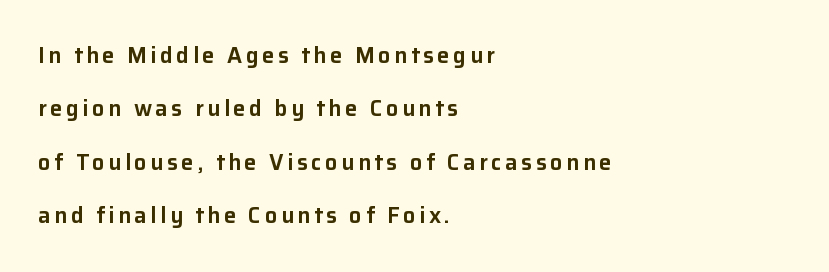
{"italic": "no", "underline": "no", "align": "left", "line_spacing": "loose", "line_spacing_ratio": 2.43, "glyph_px": 22}
